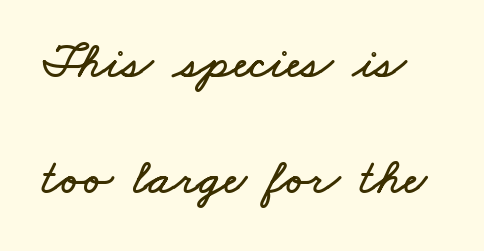
Q: Is the text underlined? A: No.
Q: Is the spacing between letters normal or unusually wide? A: Normal.
Q: Is the spacing between lines tight, normal or loose? A: Loose.
Q: Width (condensed, normal, or wide)? A: Wide.
Q: Stroke contrast? A: Low.
Q: x-height? A: Small.
Q: Monospaced? A: No.
